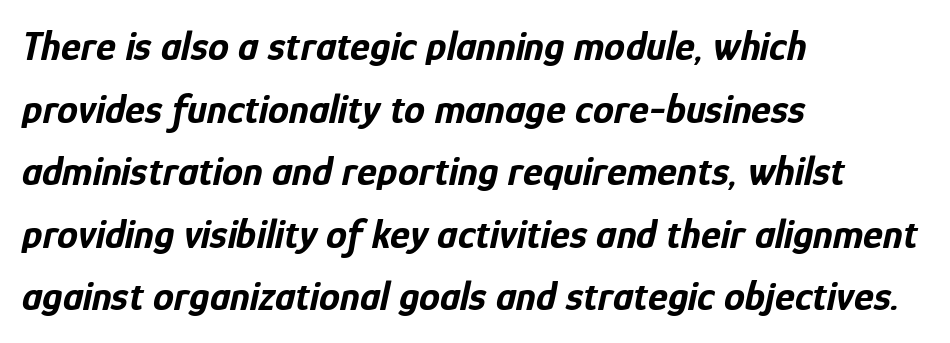
{"italic": "yes", "lean": "right", "slant_degrees": 12, "bold": "yes", "weight": "bold", "width": "condensed", "stroke_contrast": "low", "x_height": "medium", "monospaced": "no", "underline": "no", "align": "left", "line_spacing": "normal", "line_spacing_ratio": 1.49, "letter_spacing": "normal", "letter_spacing_em": 0.0, "glyph_px": 42}
